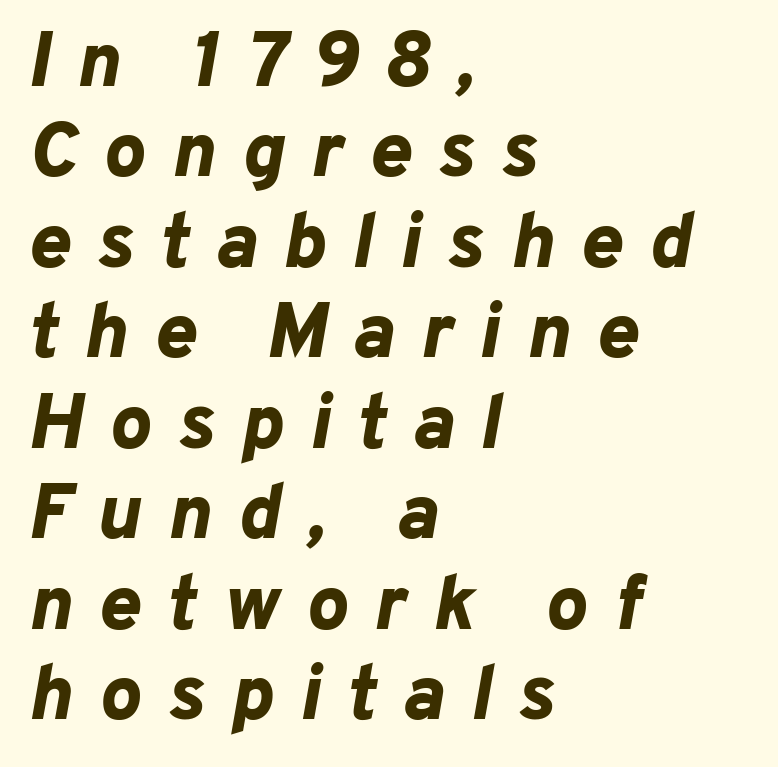
{"italic": "yes", "lean": "right", "slant_degrees": 10, "bold": "yes", "weight": "bold", "width": "normal", "stroke_contrast": "low", "x_height": "medium", "monospaced": "no", "underline": "no", "align": "left", "line_spacing_ratio": 1.16, "letter_spacing": "wide", "letter_spacing_em": 0.34, "glyph_px": 78}
